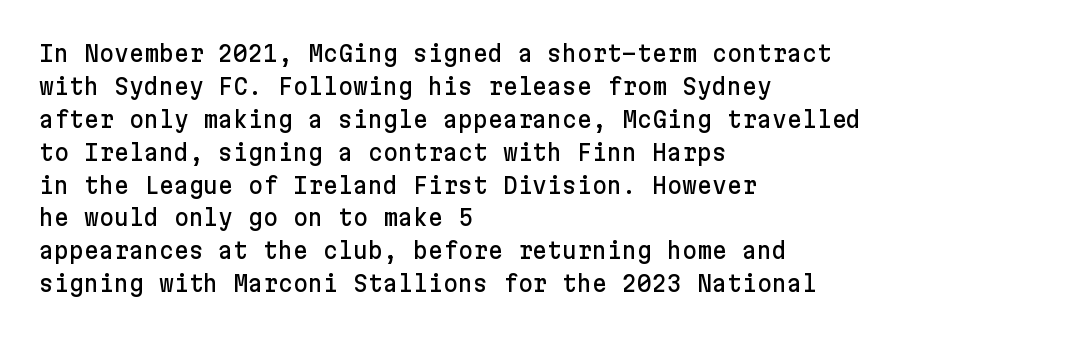
{"italic": "no", "underline": "no", "align": "left", "line_spacing": "normal", "line_spacing_ratio": 1.43, "letter_spacing": "normal", "letter_spacing_em": 0.0, "glyph_px": 23}
